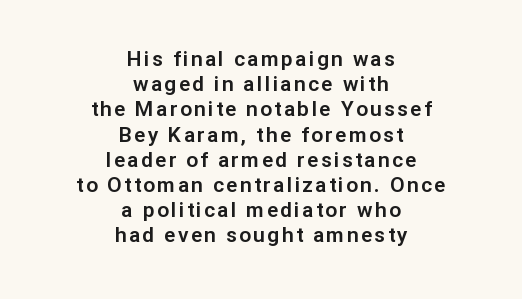
{"italic": "no", "underline": "no", "align": "center", "line_spacing_ratio": 1.2, "glyph_px": 21}
